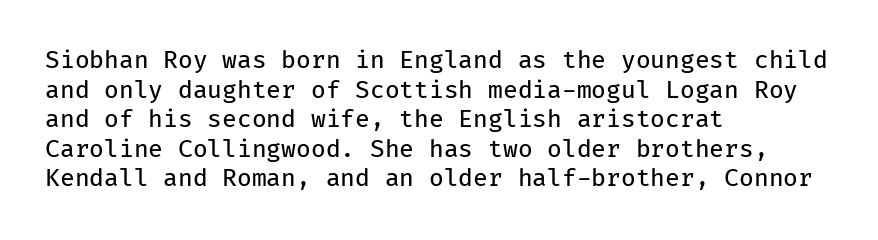
Q: Is the text bold? A: No.
Q: Is the text italic (slanted)? A: No, it is upright.
Q: Is the text underlined? A: No.
Q: How is the paragraph aligned? A: Left-aligned.
Q: Is the spacing between letters normal or unusually wide? A: Normal.
